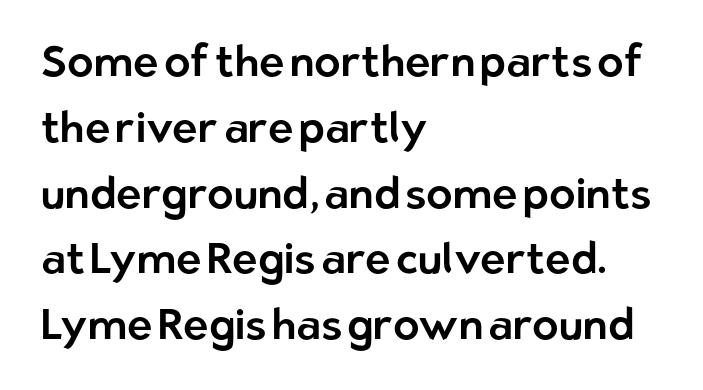
{"serif": "no", "italic": "no", "width": "normal", "stroke_contrast": "low", "x_height": "medium", "monospaced": "no", "underline": "no", "align": "left", "line_spacing": "normal", "line_spacing_ratio": 1.53, "letter_spacing": "normal", "letter_spacing_em": 0.0, "glyph_px": 43}
